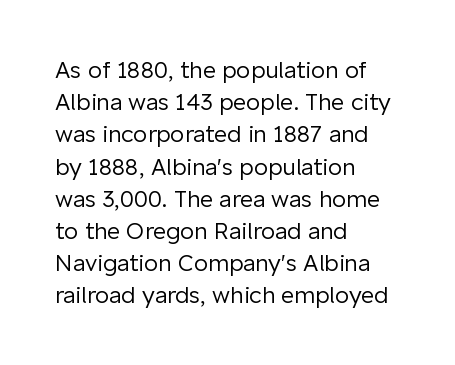
{"italic": "no", "bold": "no", "underline": "no", "align": "left", "line_spacing": "normal", "line_spacing_ratio": 1.4, "letter_spacing": "normal", "letter_spacing_em": 0.0, "glyph_px": 23}
